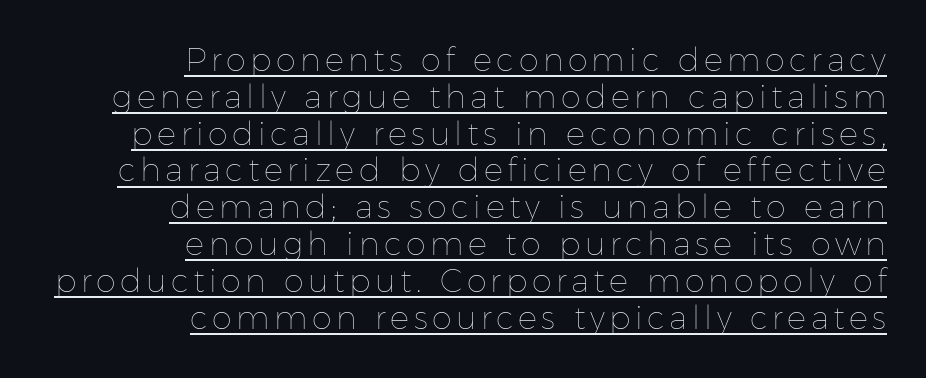
Q: Is the text bold? A: No.
Q: Is the text italic (slanted)? A: No, it is upright.
Q: Is the text underlined? A: Yes.
Q: How is the paragraph aligned? A: Right-aligned.
Q: Is the spacing between lines tight, normal or loose? A: Tight.
Q: Width (condensed, normal, or wide)? A: Normal.
Q: Stroke contrast? A: Low.
Q: x-height? A: Medium.
Q: Monospaced? A: No.
